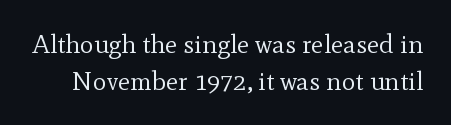
How would I describe the line gaps? Plain and ordinary. Stems here are at most as thick as an everyday book face. Does extra space separate the letters? No, they use regular spacing. Rule under the text: the space is simply empty. Characters remain perfectly vertical along every line.
